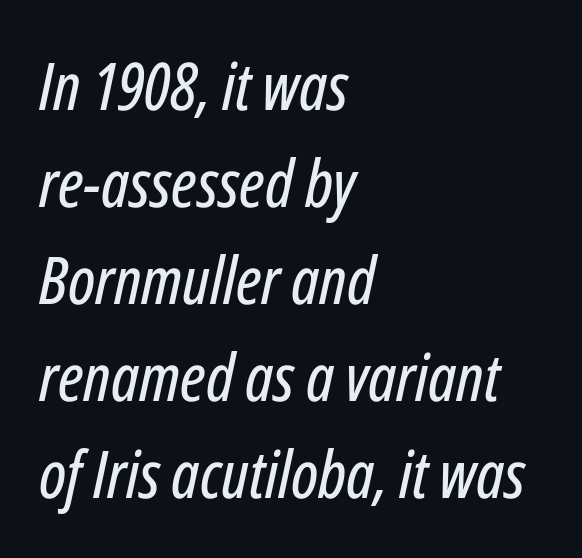
The image shows 66 px condensed type, italic (leaning right); set left-aligned, normal line spacing (1.47x), normal letter spacing, not underlined; low stroke contrast and a medium x-height.
